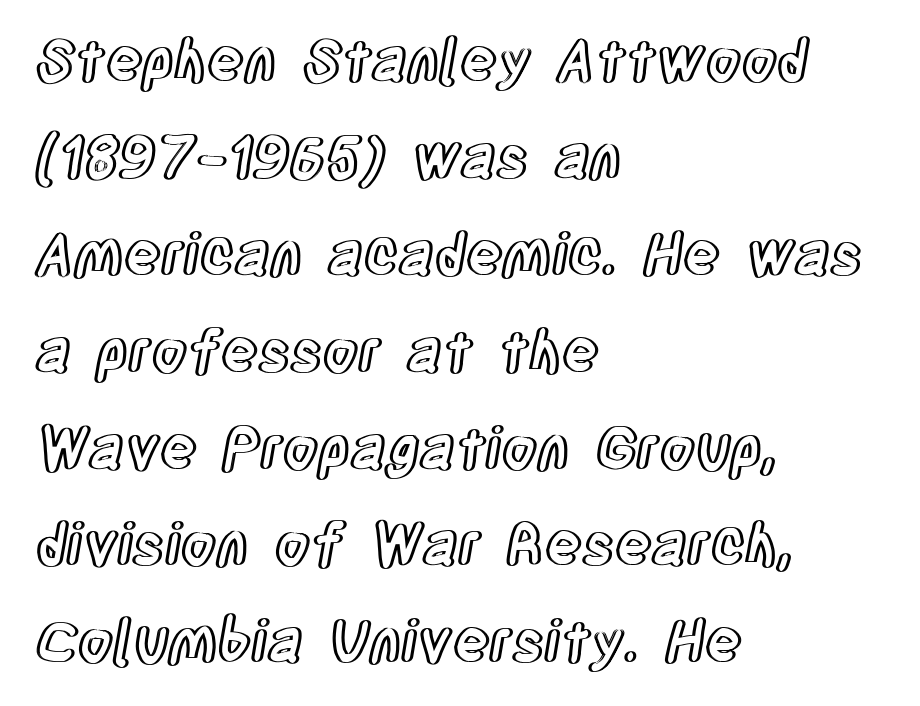
Q: Is the text italic (slanted)? A: Yes.
Q: Is the text underlined? A: No.
Q: How is the paragraph aligned? A: Left-aligned.
Q: Is the spacing between letters normal or unusually wide? A: Normal.
Q: Is the spacing between lines tight, normal or loose? A: Normal.
Q: Width (condensed, normal, or wide)? A: Condensed.
Q: x-height? A: Large.
Q: Monospaced? A: No.
